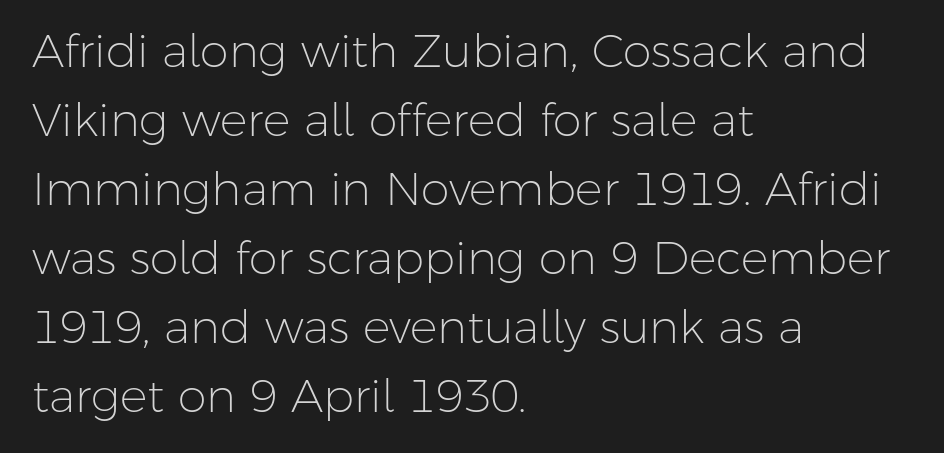
Q: Is the text bold? A: No.
Q: Is the text italic (slanted)? A: No, it is upright.
Q: Is the typeface a serif or a sans-serif typeface? A: Sans-serif.
Q: Is the text underlined? A: No.
Q: How is the paragraph aligned? A: Left-aligned.
Q: Is the spacing between letters normal or unusually wide? A: Normal.
Q: Is the spacing between lines tight, normal or loose? A: Normal.
Q: Width (condensed, normal, or wide)? A: Normal.
Q: Stroke contrast? A: Low.
Q: x-height? A: Medium.
Q: Monospaced? A: No.
